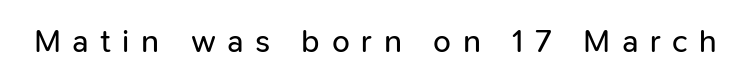
{"serif": "no", "italic": "no", "bold": "no", "weight": "regular", "width": "normal", "stroke_contrast": "low", "x_height": "medium", "monospaced": "no", "underline": "no", "letter_spacing": "wide", "letter_spacing_em": 0.36, "glyph_px": 32}
